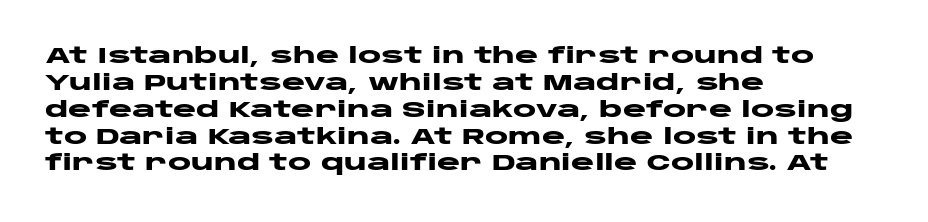
The image shows 22 px bold type, upright; set left-aligned, line spacing 1.22x, normal letter spacing, not underlined.
